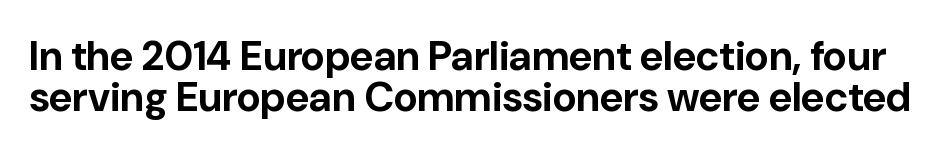
Q: Is the text bold? A: Yes.
Q: Is the text italic (slanted)? A: No, it is upright.
Q: Is the typeface a serif or a sans-serif typeface? A: Sans-serif.
Q: Is the text underlined? A: No.
Q: Is the spacing between letters normal or unusually wide? A: Normal.
Q: Is the spacing between lines tight, normal or loose? A: Tight.
Q: Width (condensed, normal, or wide)? A: Normal.
Q: Stroke contrast? A: Low.
Q: x-height? A: Medium.
Q: Monospaced? A: No.
